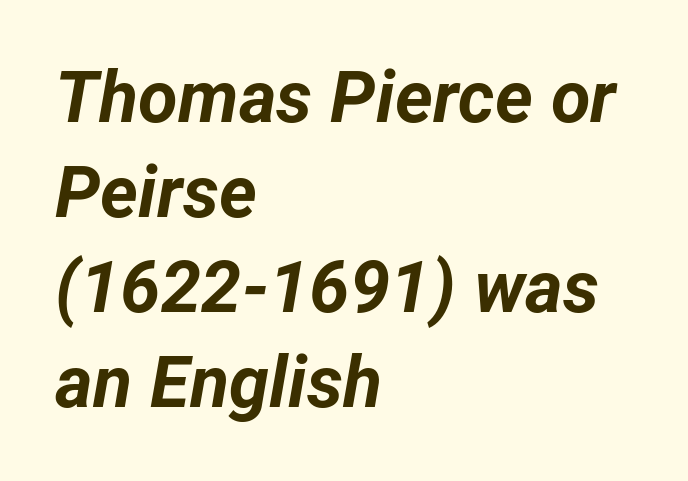
The image shows 72 px bold type, italic (leaning right); set left-aligned, normal line spacing (1.32x), normal letter spacing, not underlined; low stroke contrast and a medium x-height.
